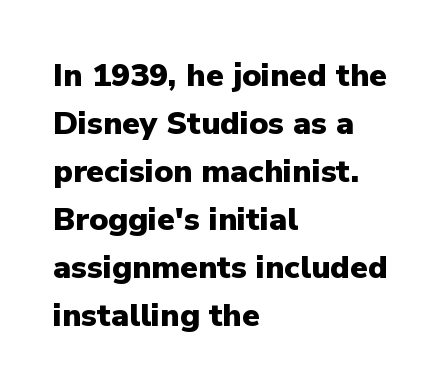
Q: Is the text bold? A: Yes.
Q: Is the text italic (slanted)? A: No, it is upright.
Q: Is the typeface a serif or a sans-serif typeface? A: Sans-serif.
Q: Is the text underlined? A: No.
Q: How is the paragraph aligned? A: Left-aligned.
Q: Is the spacing between letters normal or unusually wide? A: Normal.
Q: Is the spacing between lines tight, normal or loose? A: Normal.
Q: Width (condensed, normal, or wide)? A: Normal.
Q: Stroke contrast? A: Low.
Q: x-height? A: Medium.
Q: Monospaced? A: No.
